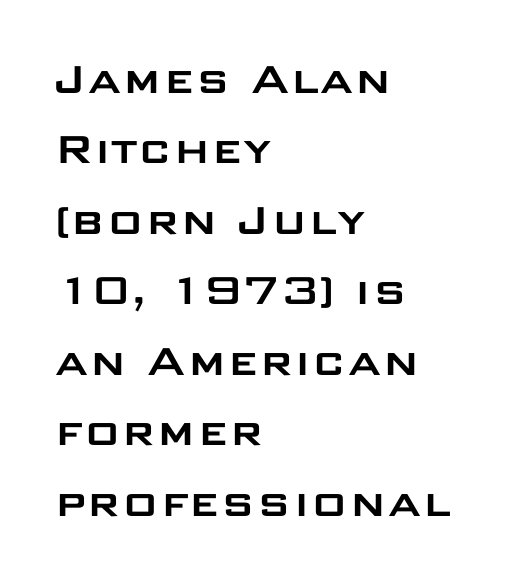
{"serif": "no", "italic": "no", "width": "wide", "stroke_contrast": "low", "x_height": "large", "monospaced": "no", "underline": "no", "align": "left", "line_spacing": "normal", "line_spacing_ratio": 1.41, "letter_spacing": "normal", "letter_spacing_em": 0.0, "glyph_px": 50}
